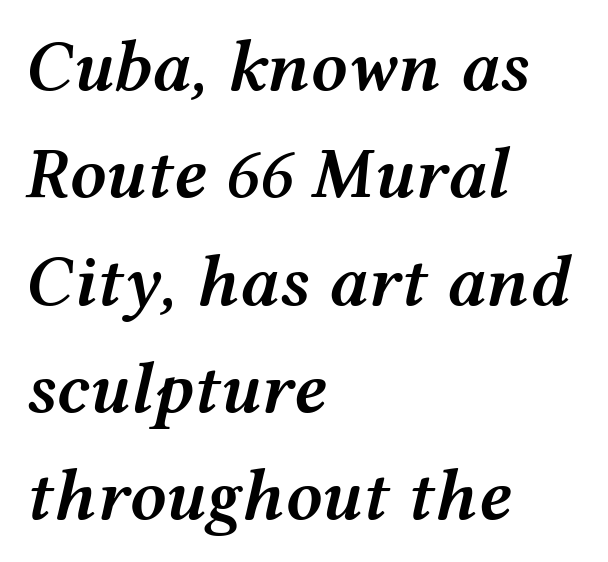
{"italic": "yes", "lean": "right", "slant_degrees": 12, "bold": "semi", "weight": "semibold", "width": "wide", "stroke_contrast": "medium", "x_height": "medium", "monospaced": "no", "underline": "no", "align": "left", "line_spacing": "normal", "line_spacing_ratio": 1.47, "letter_spacing": "normal", "letter_spacing_em": 0.0, "glyph_px": 73}
